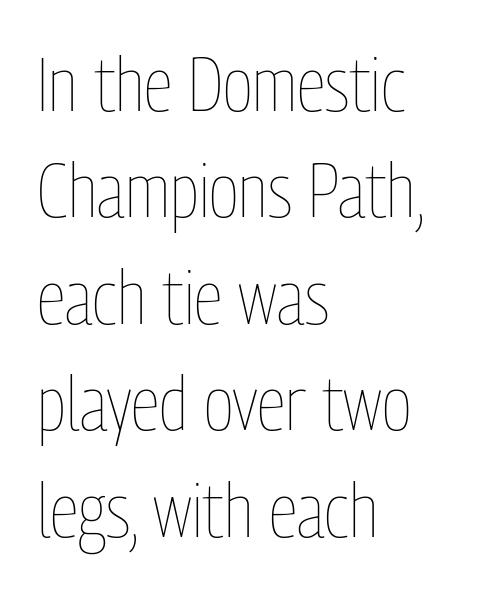
Do the characters align in a grid? No, the font is proportional. The font's upright variant was chosen for this text. The letterforms sit shoulder to shoulder at normal distance. Left-aligned paragraph, ragged on the right. The weight tops out at a normal text grade.
